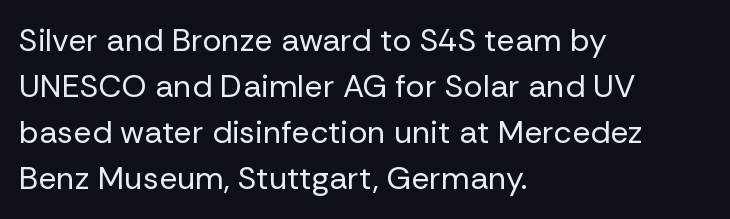
The image shows 32 px regular-weight sans-serif type, upright; set left-aligned, normal line spacing (1.44x), normal letter spacing, not underlined; low stroke contrast and a medium x-height.
